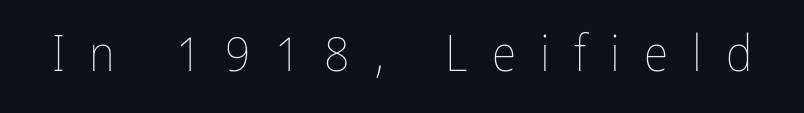
{"italic": "no", "bold": "no", "weight": "thin", "width": "condensed", "stroke_contrast": "low", "x_height": "medium", "monospaced": "no", "underline": "no", "letter_spacing": "wide", "letter_spacing_em": 0.48, "glyph_px": 50}
